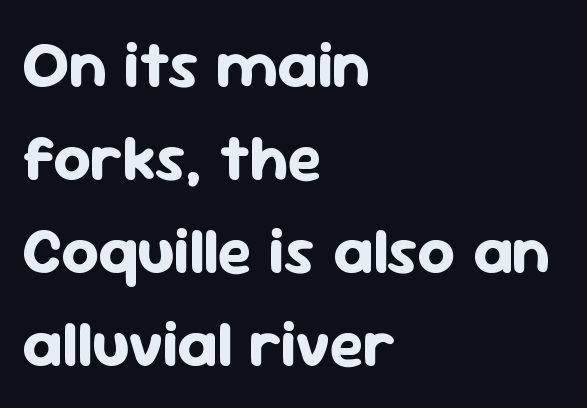
The passage shown is typed in a proportional face where columns would drift. You can tell from the bare stems that sans-serif type was used. As a designer I'd log this as weight 700, bold. Quick note: underline off.
